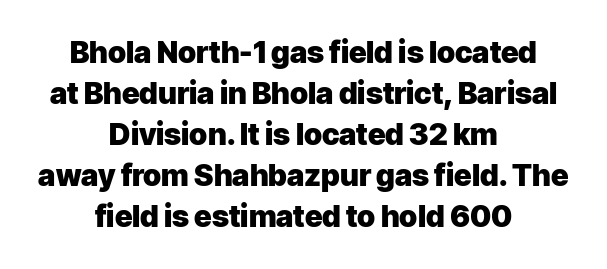
{"serif": "no", "italic": "no", "bold": "yes", "weight": "heavy", "width": "normal", "stroke_contrast": "low", "x_height": "medium", "monospaced": "no", "underline": "no", "align": "center", "line_spacing": "normal", "line_spacing_ratio": 1.37, "letter_spacing": "normal", "letter_spacing_em": 0.0, "glyph_px": 30}
